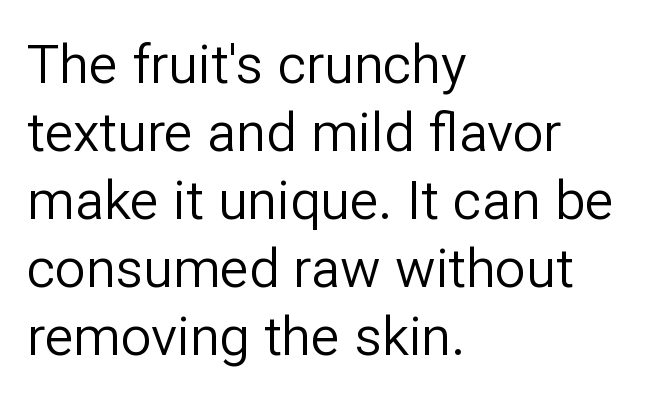
The image shows 54 px regular-weight sans-serif type, upright; set left-aligned, normal line spacing (1.26x), normal letter spacing, not underlined; low stroke contrast and a medium x-height.
